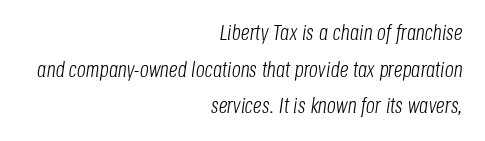
{"italic": "yes", "lean": "right", "slant_degrees": 8, "bold": "no", "underline": "no", "align": "right", "line_spacing": "normal", "line_spacing_ratio": 1.66, "letter_spacing": "normal", "letter_spacing_em": 0.0, "glyph_px": 22}
